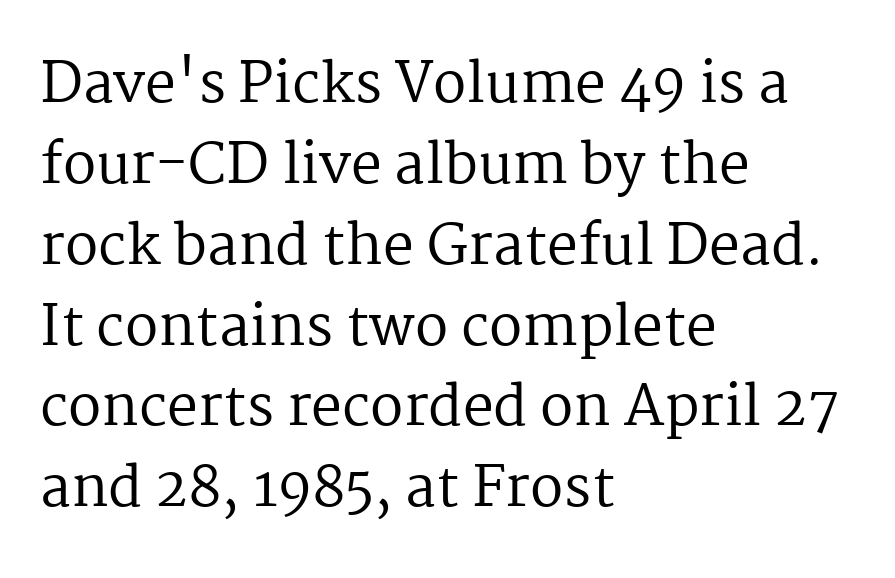
{"serif": "yes", "italic": "no", "bold": "no", "weight": "regular", "width": "normal", "stroke_contrast": "medium", "x_height": "medium", "monospaced": "no", "underline": "no", "align": "left", "line_spacing": "normal", "line_spacing_ratio": 1.47, "letter_spacing": "normal", "letter_spacing_em": 0.0, "glyph_px": 55}
